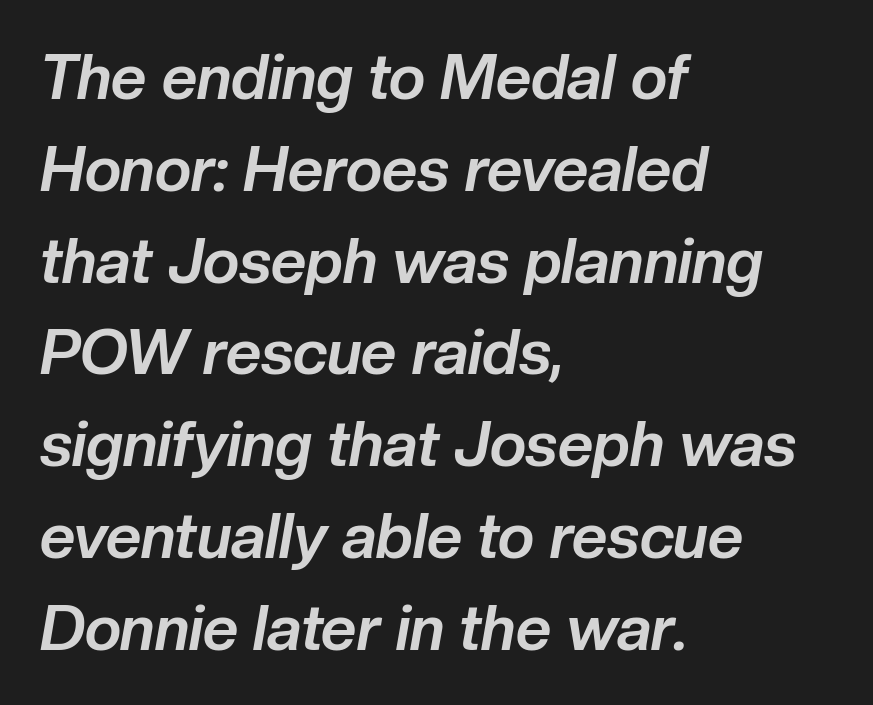
When letters slant like this, we call the style italic. The designer left line spacing at the default. Spacing verdict: proportional, widths tailored to each character. Spacing between characters is what you'd get straight out of the box. Anything drawn beneath the words? Only blank space. The typesetter chose a ragged-right arrangement here.
